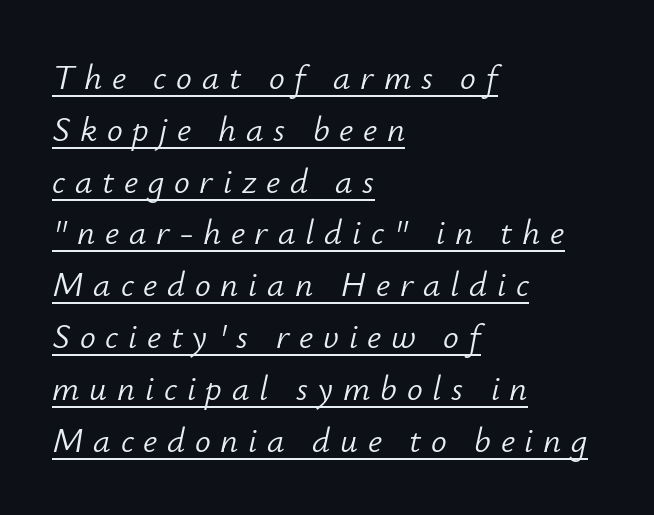
The image shows 35 px light type, italic (leaning right); set left-aligned, normal line spacing (1.48x), unusually wide letter spacing (+0.28 em), underlined; low stroke contrast and a small x-height.
